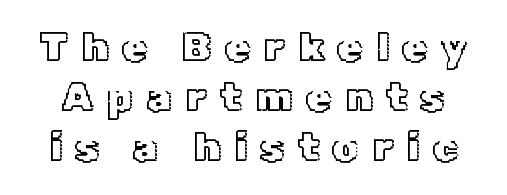
Q: Is the text italic (slanted)? A: No, it is upright.
Q: Is the text underlined? A: No.
Q: Is the spacing between letters normal or unusually wide? A: Unusually wide.
Q: Width (condensed, normal, or wide)? A: Normal.
Q: x-height? A: Medium.
Q: Monospaced? A: No.
